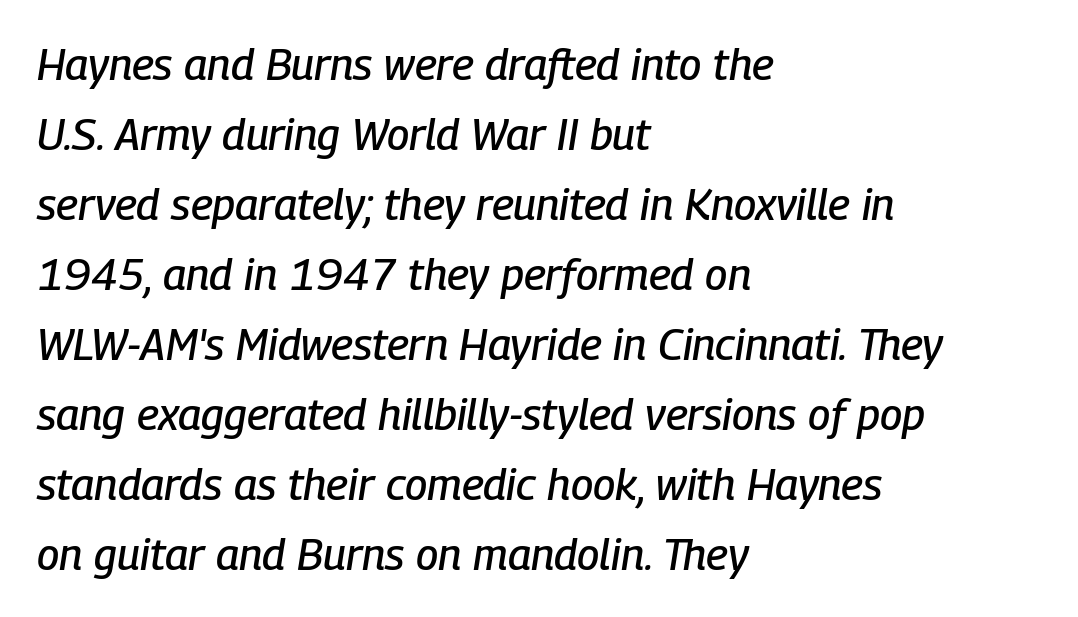
The image shows 44 px condensed type, italic (leaning right); set left-aligned, normal line spacing (1.59x), normal letter spacing, not underlined; low stroke contrast and a medium x-height.
